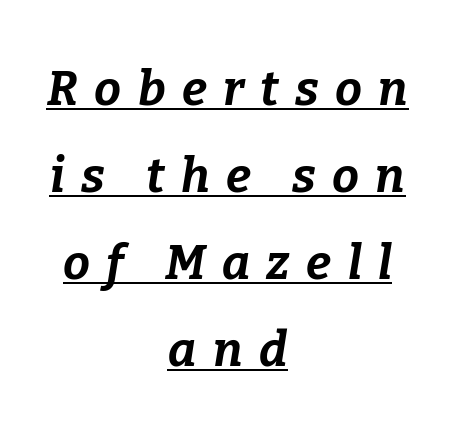
Notice how the passage keeps no hard edge, just a central spine. Tall strokes in this sample are angled rather than plumb. The passage shown has open, widely tracked lettering throughout. You could not count columns in this text — the font is proportionally spaced.
